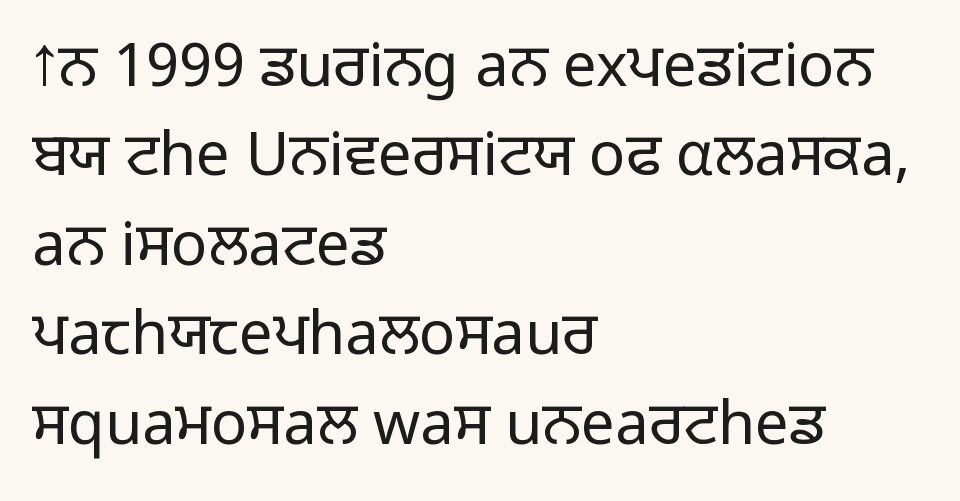
The image shows 60 px light sans-serif type, upright; set left-aligned, normal line spacing (1.49x), normal letter spacing, not underlined; low stroke contrast and a medium x-height.
